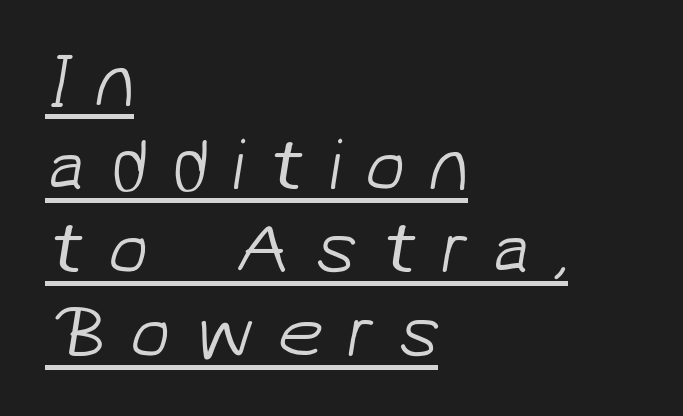
Q: Is the text bold? A: No.
Q: Is the typeface a serif or a sans-serif typeface? A: Sans-serif.
Q: Is the text underlined? A: Yes.
Q: How is the paragraph aligned? A: Left-aligned.
Q: Is the spacing between letters normal or unusually wide? A: Unusually wide.
Q: Is the spacing between lines tight, normal or loose? A: Tight.
Q: Width (condensed, normal, or wide)? A: Normal.
Q: Stroke contrast? A: Low.
Q: x-height? A: Medium.
Q: Monospaced? A: No.
